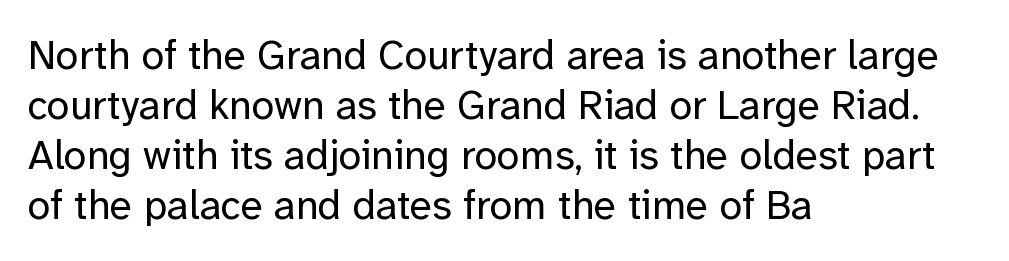
The image shows 41 px regular-weight sans-serif type, upright; set left-aligned, line spacing 1.22x, normal letter spacing, not underlined; low stroke contrast and a medium x-height.
